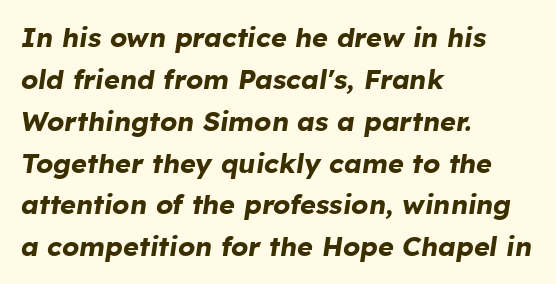
{"italic": "yes", "lean": "right", "slant_degrees": 8, "bold": "yes", "underline": "no", "align": "left", "line_spacing": "normal", "line_spacing_ratio": 1.55, "letter_spacing": "normal", "letter_spacing_em": 0.0, "glyph_px": 27}
